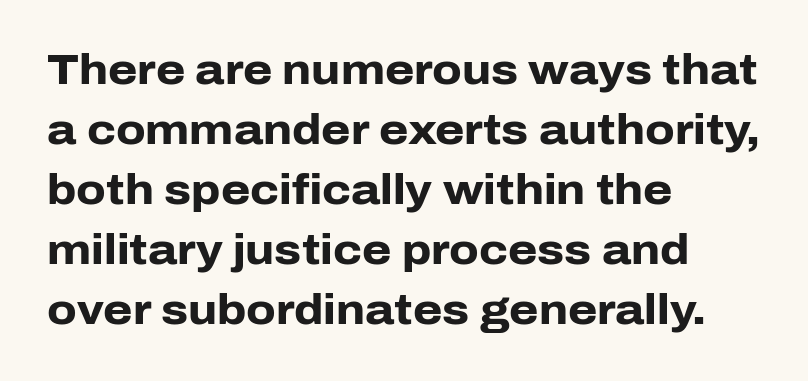
{"serif": "no", "italic": "no", "bold": "yes", "weight": "heavy", "width": "normal", "stroke_contrast": "low", "x_height": "medium", "monospaced": "no", "underline": "no", "align": "left", "line_spacing": "normal", "line_spacing_ratio": 1.43, "letter_spacing": "normal", "letter_spacing_em": 0.0, "glyph_px": 42}
